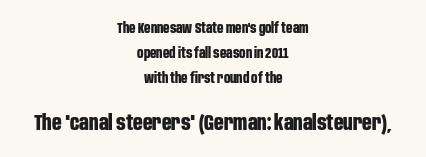
The image shows 21 px bold type, upright; set centered, line spacing 1.78x, normal letter spacing, not underlined; the second (bottom) block is 1.5x larger.
